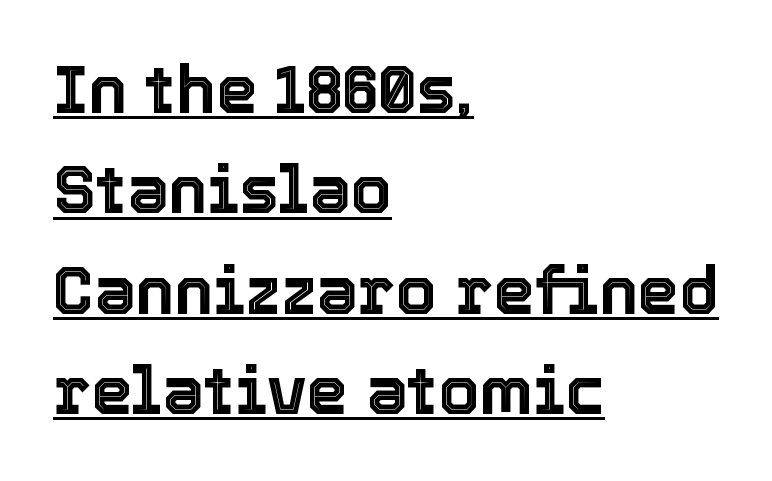
Q: Is the text italic (slanted)? A: No, it is upright.
Q: Is the text underlined? A: Yes.
Q: How is the paragraph aligned? A: Left-aligned.
Q: Is the spacing between letters normal or unusually wide? A: Normal.
Q: Is the spacing between lines tight, normal or loose? A: Normal.
Q: Width (condensed, normal, or wide)? A: Normal.
Q: x-height? A: Medium.
Q: Monospaced? A: No.
